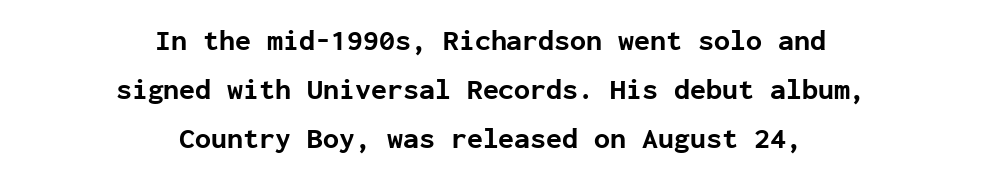
Examine the stroke ends and you'll find no serifs. Both edges are ragged and mirror each other, which tells us the setting is centered. Plenty of ink on the page — the face is bold. The space directly below the letters is spotless. You could count columns in this text — the font is strictly monospaced.
